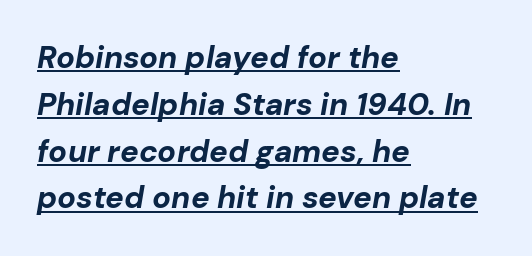
Q: Is the text bold? A: Yes.
Q: Is the text italic (slanted)? A: Yes, it leans right by about 10 degrees.
Q: Is the text underlined? A: Yes.
Q: How is the paragraph aligned? A: Left-aligned.
Q: Is the spacing between letters normal or unusually wide? A: Normal.
Q: Is the spacing between lines tight, normal or loose? A: Normal.
Q: Width (condensed, normal, or wide)? A: Normal.
Q: Stroke contrast? A: Low.
Q: x-height? A: Medium.
Q: Monospaced? A: No.
